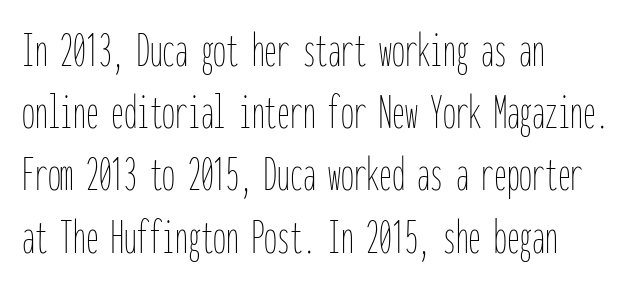
The image shows 51 px thin, condensed type, upright, monospaced; set left-aligned, line spacing 1.22x, normal letter spacing, not underlined; low stroke contrast and a medium x-height.
